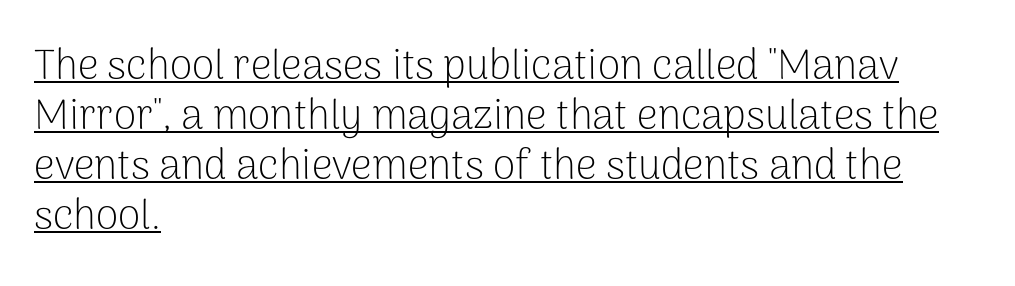
The image shows 41 px light sans-serif type, upright; set left-aligned, line spacing 1.22x, normal letter spacing, underlined; low stroke contrast and a medium x-height.
